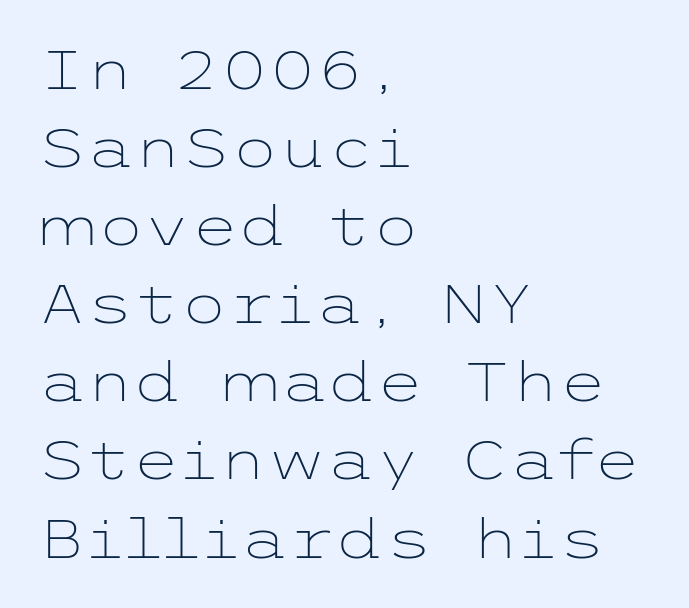
{"serif": "no", "italic": "no", "bold": "no", "weight": "light", "width": "wide", "stroke_contrast": "low", "x_height": "medium", "underline": "no", "align": "left", "line_spacing": "normal", "line_spacing_ratio": 1.42, "letter_spacing": "normal", "letter_spacing_em": 0.0, "glyph_px": 55}
